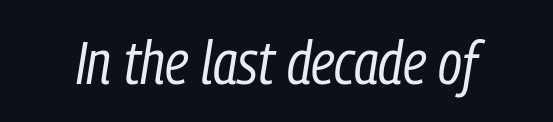
{"italic": "yes", "lean": "right", "slant_degrees": 9, "bold": "no", "weight": "regular", "width": "condensed", "stroke_contrast": "low", "x_height": "medium", "monospaced": "no", "underline": "no", "letter_spacing": "normal", "letter_spacing_em": 0.0, "glyph_px": 61}
